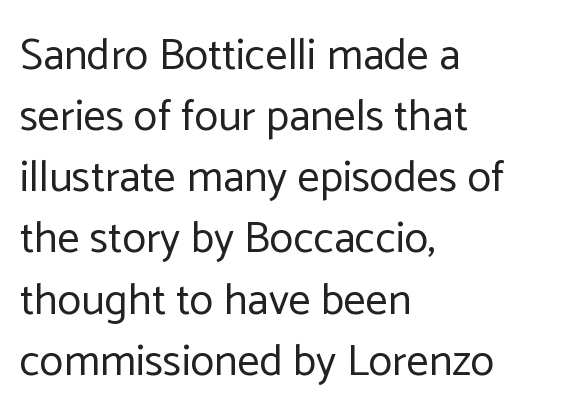
Q: Is the text bold? A: No.
Q: Is the text italic (slanted)? A: No, it is upright.
Q: Is the typeface a serif or a sans-serif typeface? A: Sans-serif.
Q: Is the text underlined? A: No.
Q: How is the paragraph aligned? A: Left-aligned.
Q: Is the spacing between letters normal or unusually wide? A: Normal.
Q: Is the spacing between lines tight, normal or loose? A: Normal.
Q: Width (condensed, normal, or wide)? A: Normal.
Q: Stroke contrast? A: Low.
Q: x-height? A: Medium.
Q: Monospaced? A: No.
